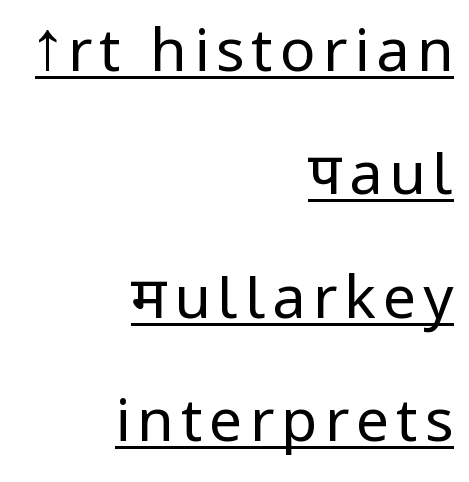
The image shows 59 px regular-weight, condensed sans-serif type, upright; set right-aligned, loose line spacing (2.09x), underlined; low stroke contrast and a large x-height.
